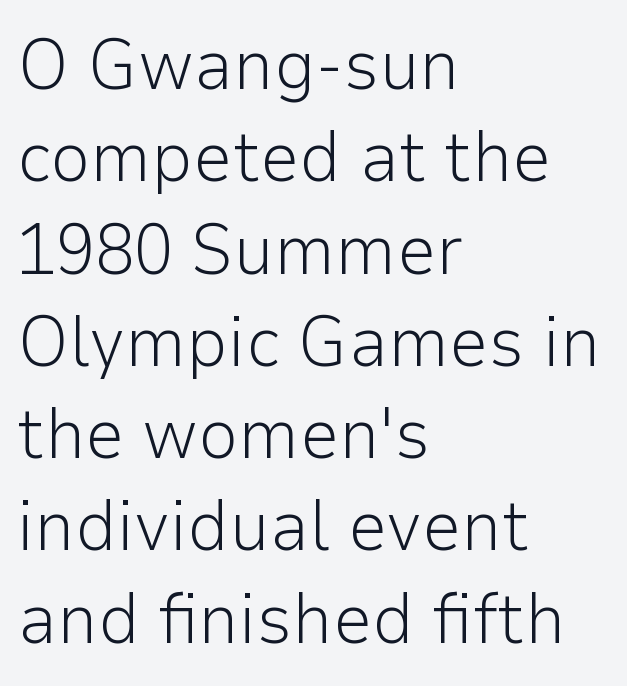
The image shows 71 px light sans-serif type, upright; set left-aligned, normal line spacing (1.3x), normal letter spacing, not underlined; low stroke contrast and a medium x-height.
